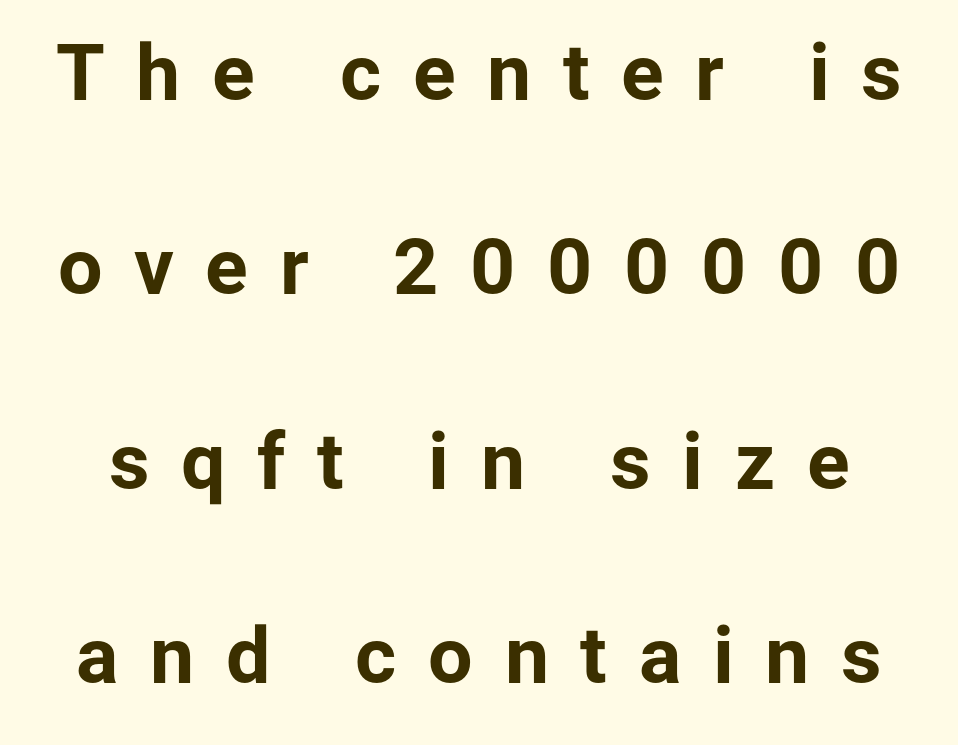
Q: Is the text bold? A: Yes.
Q: Is the text italic (slanted)? A: No, it is upright.
Q: Is the typeface a serif or a sans-serif typeface? A: Sans-serif.
Q: Is the text underlined? A: No.
Q: Is the spacing between letters normal or unusually wide? A: Unusually wide.
Q: Is the spacing between lines tight, normal or loose? A: Loose.
Q: Width (condensed, normal, or wide)? A: Normal.
Q: Stroke contrast? A: Low.
Q: x-height? A: Medium.
Q: Monospaced? A: No.
